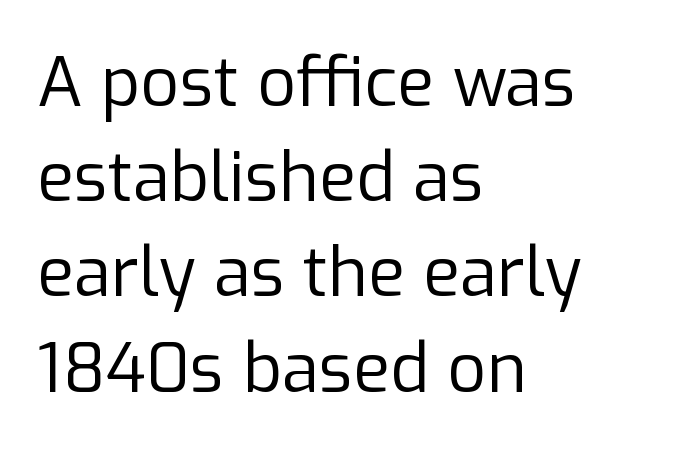
{"serif": "no", "italic": "no", "bold": "no", "weight": "regular", "width": "normal", "stroke_contrast": "low", "x_height": "medium", "monospaced": "no", "underline": "no", "align": "left", "line_spacing": "normal", "line_spacing_ratio": 1.4, "letter_spacing": "normal", "letter_spacing_em": 0.0, "glyph_px": 68}
